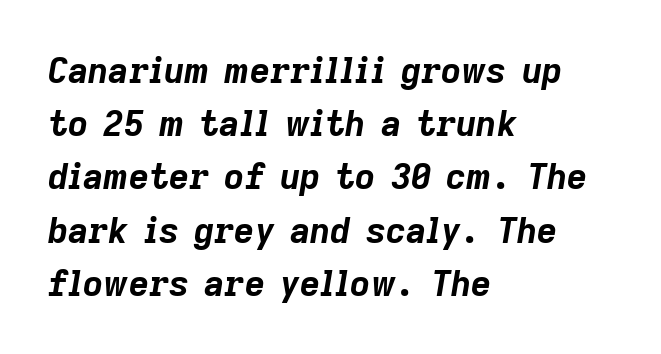
Q: Is the text bold? A: Yes.
Q: Is the text italic (slanted)? A: Yes, it leans right by about 9 degrees.
Q: Is the text underlined? A: No.
Q: How is the paragraph aligned? A: Left-aligned.
Q: Is the spacing between letters normal or unusually wide? A: Normal.
Q: Is the spacing between lines tight, normal or loose? A: Normal.
Q: Width (condensed, normal, or wide)? A: Normal.
Q: Stroke contrast? A: Low.
Q: x-height? A: Medium.
Q: Monospaced? A: No.
